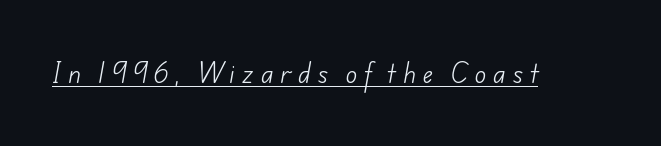
A continuous stroke trails under the words, as in a hyperlink. Spacing between characters has been opened up far beyond the box default. Stems and bowls with no extra thickness — not bold.
